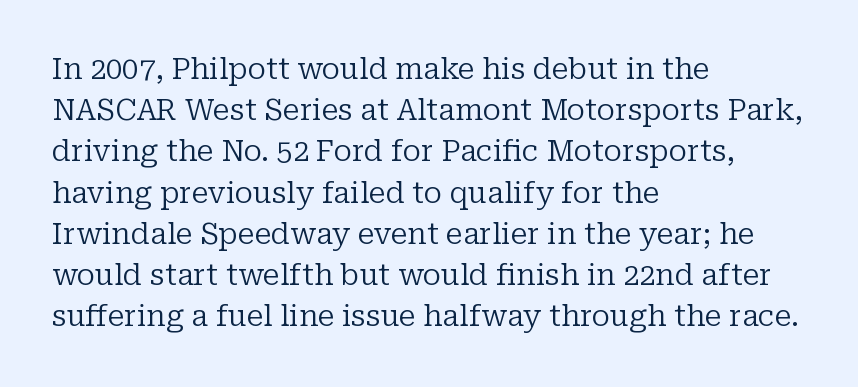
Clear beneath every line of the passage. The strokes carry an ordinary text weight at most. This is serif lettering, the kind often seen in printed books. Vertically, the passage feels balanced, rows spaced as you'd expect. The text block is weighted toward the left margin, trailing off unevenly rightward. Think of a printed novel: that variable character pitch is what you see here.
